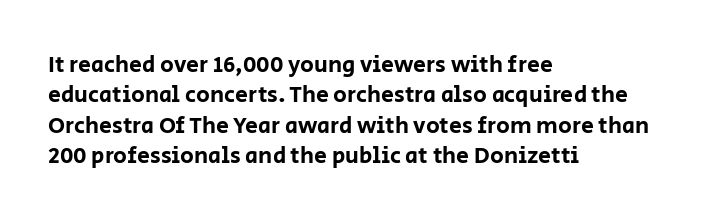
Q: Is the text italic (slanted)? A: No, it is upright.
Q: Is the text underlined? A: No.
Q: How is the paragraph aligned? A: Left-aligned.
Q: Is the spacing between letters normal or unusually wide? A: Normal.
Q: Is the spacing between lines tight, normal or loose? A: Normal.
